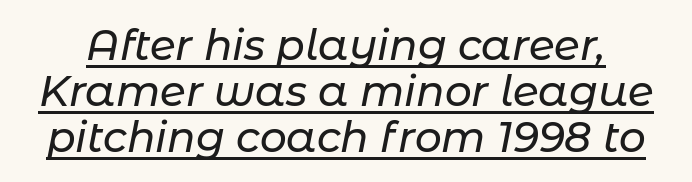
The image shows 42 px text type, italic (leaning right); set tight line spacing (1.09x), normal letter spacing, underlined; low stroke contrast and a medium x-height.
